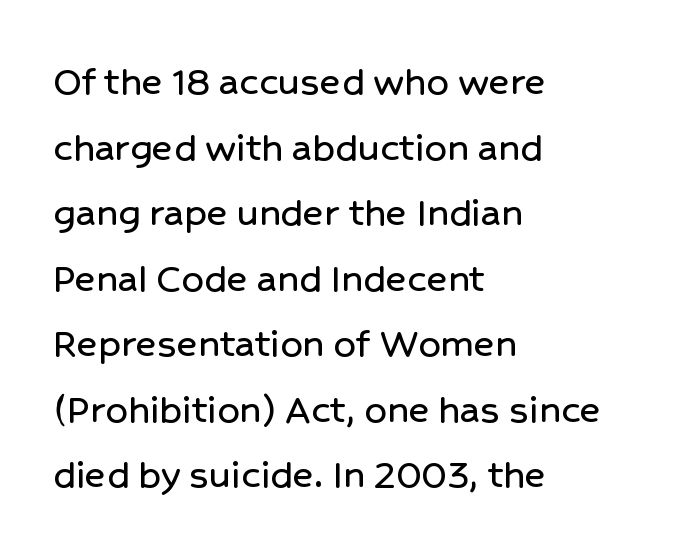
The image shows 44 px sans-serif type, upright; set left-aligned, normal line spacing (1.49x), normal letter spacing, not underlined; low stroke contrast and a medium x-height.
